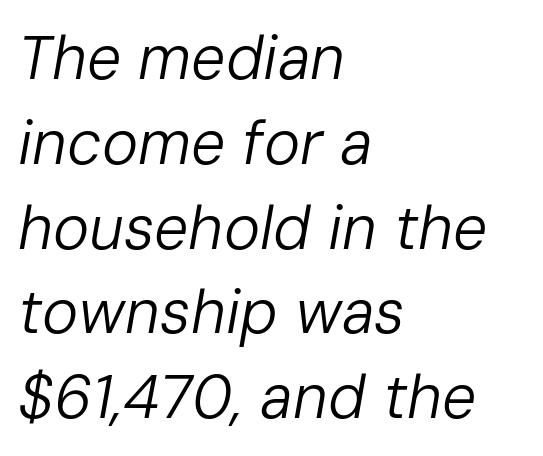
{"italic": "yes", "lean": "right", "slant_degrees": 10, "bold": "no", "weight": "regular", "width": "normal", "stroke_contrast": "low", "x_height": "medium", "monospaced": "no", "underline": "no", "align": "left", "line_spacing": "normal", "line_spacing_ratio": 1.39, "letter_spacing": "normal", "letter_spacing_em": 0.0, "glyph_px": 61}
